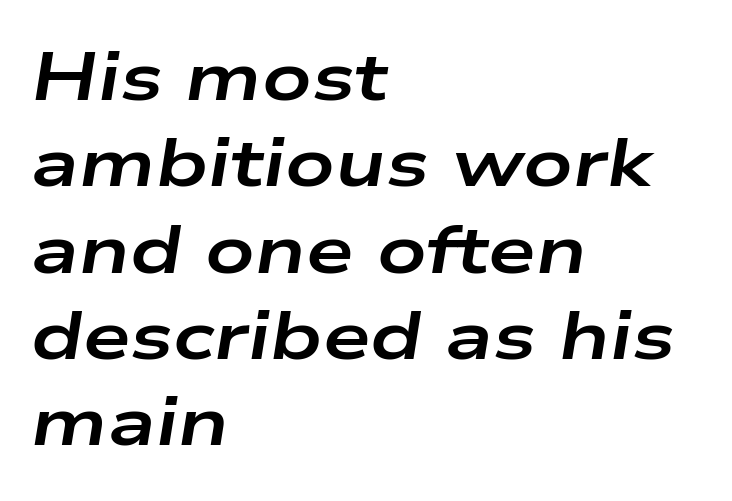
{"italic": "yes", "lean": "right", "slant_degrees": 9, "bold": "yes", "weight": "bold", "width": "wide", "stroke_contrast": "low", "x_height": "medium", "monospaced": "no", "underline": "no", "align": "left", "line_spacing": "normal", "line_spacing_ratio": 1.27, "letter_spacing": "normal", "letter_spacing_em": 0.0, "glyph_px": 68}
